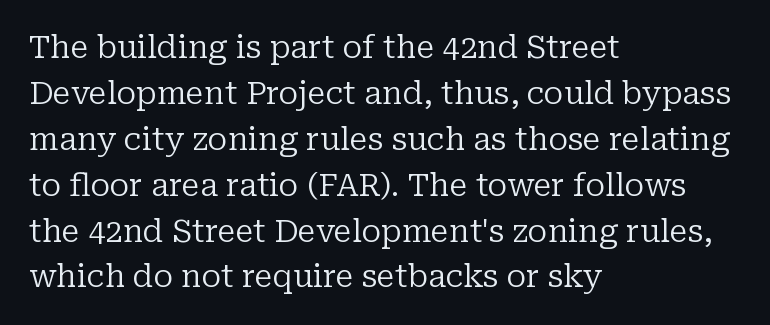
The image shows 31 px regular-weight serif type, upright; set left-aligned, normal line spacing (1.48x), normal letter spacing, not underlined; low stroke contrast and a medium x-height.
